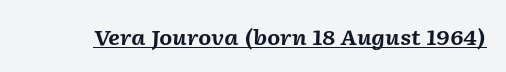
The image shows 21 px bold type, italic (leaning right); set normal letter spacing, underlined.
